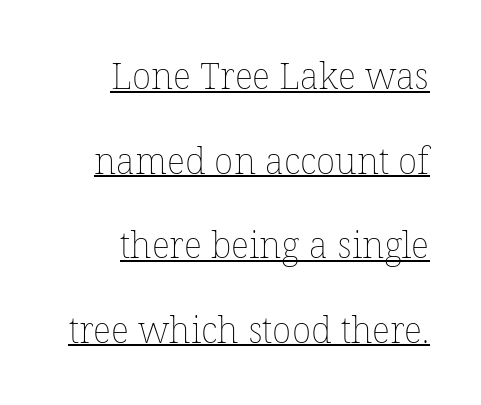
{"italic": "no", "bold": "no", "weight": "thin", "width": "normal", "stroke_contrast": "low", "x_height": "medium", "monospaced": "no", "underline": "yes", "align": "right", "line_spacing": "loose", "line_spacing_ratio": 2.35, "letter_spacing": "normal", "letter_spacing_em": 0.0, "glyph_px": 36}
